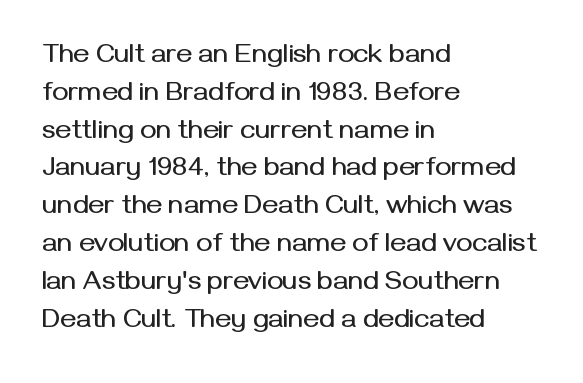
{"italic": "no", "underline": "no", "align": "left", "line_spacing": "normal", "line_spacing_ratio": 1.4, "letter_spacing": "normal", "letter_spacing_em": 0.0, "glyph_px": 27}
